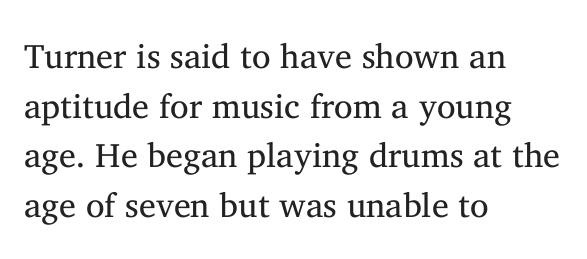
The typography opts for an upright posture over an oblique one. Descender tails drop into unmarked territory. Leftover space on each line is placed entirely after the last word. Think standard paragraph weight, or any step lighter than that. Each letter's strokes conclude with small projecting serifs.
